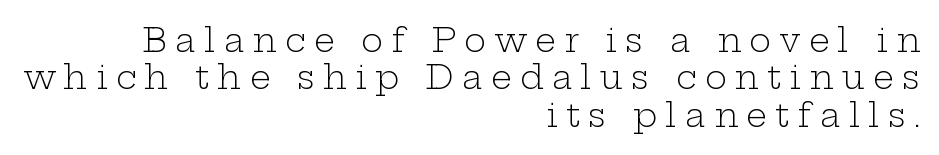
These lines are rendered in a variable-pitch font. Little horizontal feet cap the strokes, marking this as serif type. Whoever set this chose condensed vertical rhythm over breathing room. The rendering inserts visible extra space after every character. The lines in this sample share a right terminus and differ only in where they begin.
